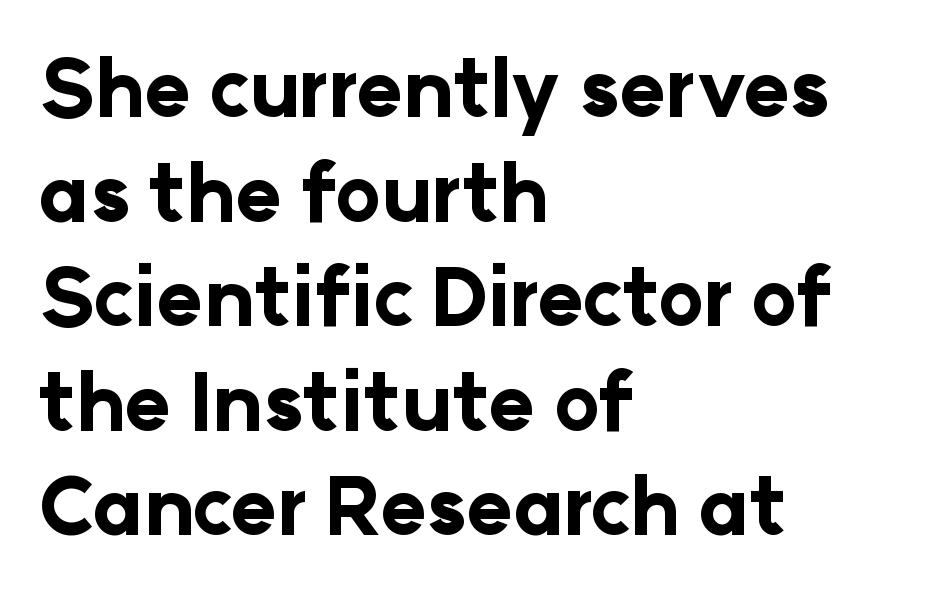
The image shows 78 px bold sans-serif type, upright; set left-aligned, normal line spacing (1.34x), normal letter spacing, not underlined; low stroke contrast and a medium x-height.
